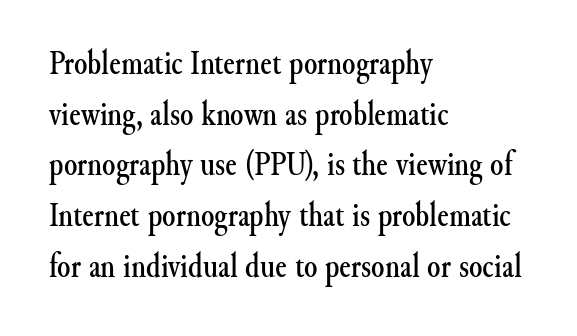
Q: Is the text italic (slanted)? A: No, it is upright.
Q: Is the typeface a serif or a sans-serif typeface? A: Serif.
Q: Is the text underlined? A: No.
Q: How is the paragraph aligned? A: Left-aligned.
Q: Is the spacing between letters normal or unusually wide? A: Normal.
Q: Is the spacing between lines tight, normal or loose? A: Normal.
Q: Width (condensed, normal, or wide)? A: Normal.
Q: Stroke contrast? A: Medium.
Q: x-height? A: Small.
Q: Monospaced? A: No.
